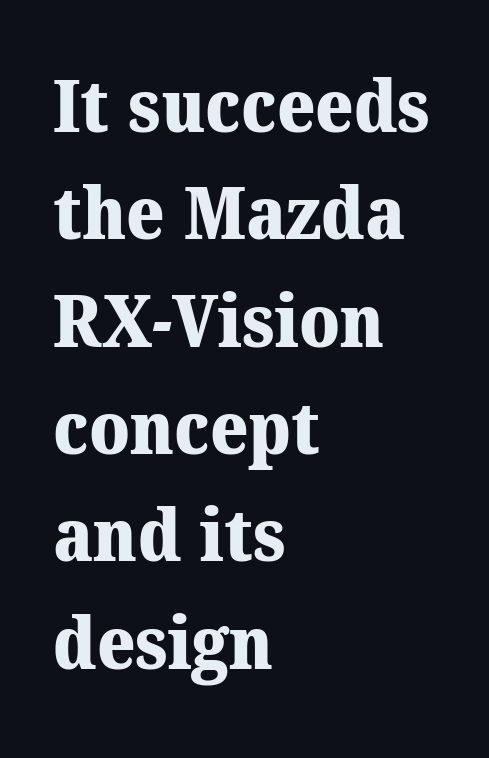
{"serif": "yes", "bold": "yes", "weight": "heavy", "width": "normal", "stroke_contrast": "medium", "x_height": "medium", "monospaced": "no", "underline": "no", "align": "left", "line_spacing": "normal", "line_spacing_ratio": 1.47, "letter_spacing": "normal", "letter_spacing_em": 0.0, "glyph_px": 73}
